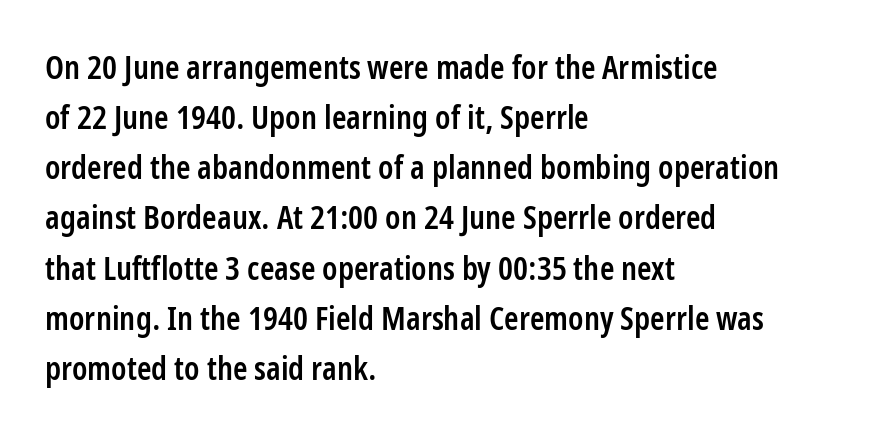
{"serif": "no", "italic": "no", "bold": "semi", "weight": "semibold", "width": "condensed", "stroke_contrast": "low", "x_height": "medium", "monospaced": "no", "underline": "no", "align": "left", "line_spacing": "normal", "line_spacing_ratio": 1.52, "letter_spacing": "normal", "letter_spacing_em": 0.0, "glyph_px": 33}
